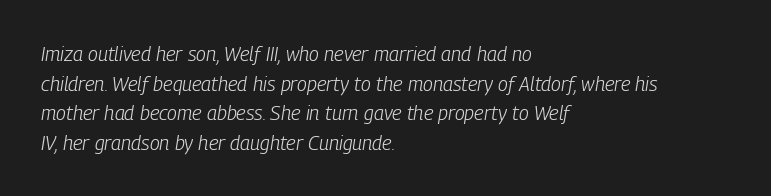
{"italic": "yes", "lean": "right", "slant_degrees": 9, "bold": "no", "underline": "no", "align": "left", "line_spacing": "normal", "line_spacing_ratio": 1.48, "letter_spacing": "normal", "letter_spacing_em": 0.0, "glyph_px": 20}
